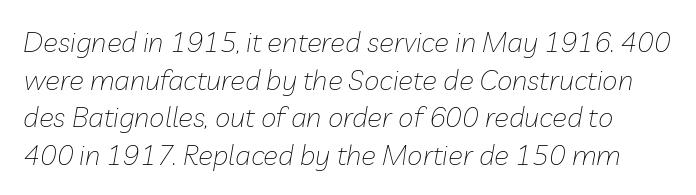
{"italic": "yes", "lean": "right", "slant_degrees": 10, "bold": "no", "weight": "thin", "width": "normal", "stroke_contrast": "low", "x_height": "medium", "monospaced": "no", "underline": "no", "line_spacing": "normal", "line_spacing_ratio": 1.34, "letter_spacing": "normal", "letter_spacing_em": 0.0, "glyph_px": 28}
